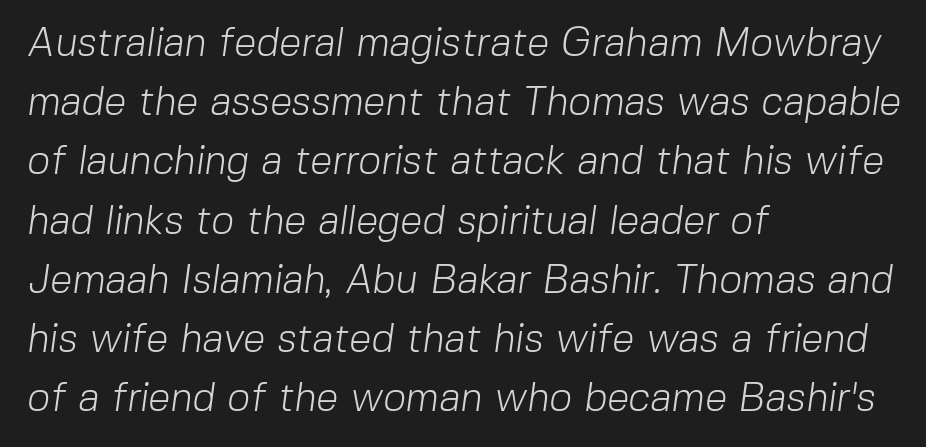
{"serif": "no", "bold": "no", "weight": "light", "width": "normal", "stroke_contrast": "low", "x_height": "medium", "monospaced": "no", "underline": "no", "align": "left", "line_spacing": "normal", "line_spacing_ratio": 1.48, "letter_spacing": "normal", "letter_spacing_em": 0.0, "glyph_px": 40}
